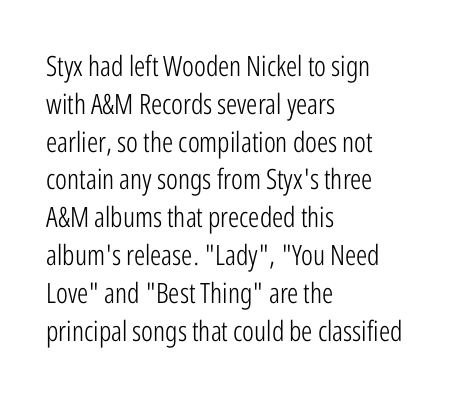
Q: Is the text bold? A: No.
Q: Is the text italic (slanted)? A: No, it is upright.
Q: Is the typeface a serif or a sans-serif typeface? A: Sans-serif.
Q: Is the text underlined? A: No.
Q: How is the paragraph aligned? A: Left-aligned.
Q: Is the spacing between letters normal or unusually wide? A: Normal.
Q: Is the spacing between lines tight, normal or loose? A: Normal.
Q: Width (condensed, normal, or wide)? A: Condensed.
Q: Stroke contrast? A: Low.
Q: x-height? A: Medium.
Q: Monospaced? A: No.
